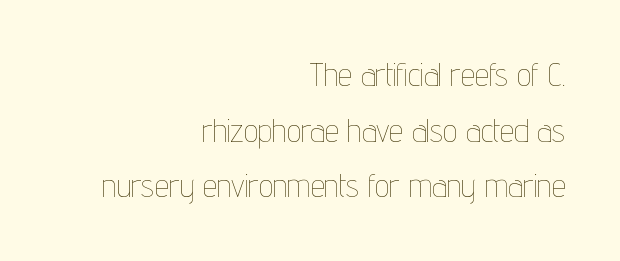
The image shows 32 px thin, condensed type, upright; set right-aligned, line spacing 1.74x, normal letter spacing, not underlined; low stroke contrast and a medium x-height.
